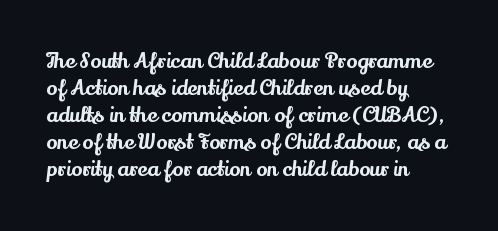
{"underline": "no", "align": "left", "line_spacing": "normal", "line_spacing_ratio": 1.29, "letter_spacing": "normal", "letter_spacing_em": 0.0, "glyph_px": 21}
